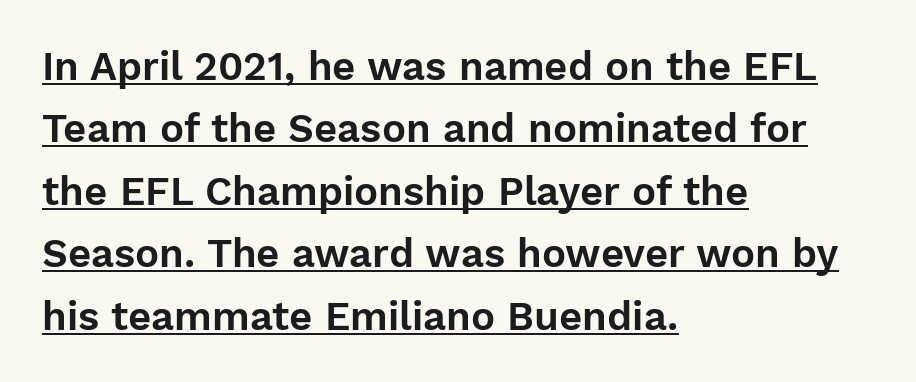
Q: Is the text italic (slanted)? A: No, it is upright.
Q: Is the typeface a serif or a sans-serif typeface? A: Sans-serif.
Q: Is the text underlined? A: Yes.
Q: How is the paragraph aligned? A: Left-aligned.
Q: Is the spacing between letters normal or unusually wide? A: Normal.
Q: Is the spacing between lines tight, normal or loose? A: Normal.
Q: Width (condensed, normal, or wide)? A: Normal.
Q: Stroke contrast? A: Low.
Q: x-height? A: Medium.
Q: Monospaced? A: No.
